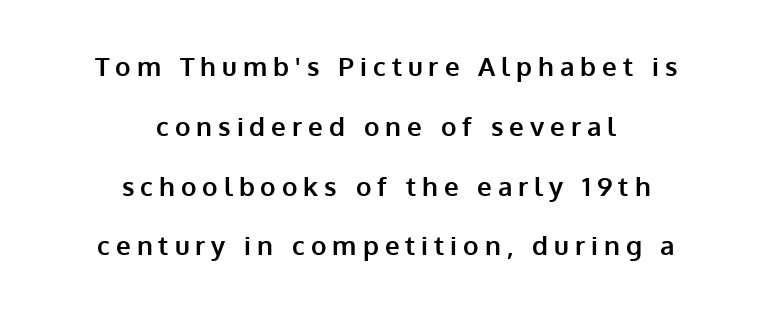
{"italic": "no", "bold": "yes", "underline": "no", "align": "center", "line_spacing": "loose", "line_spacing_ratio": 2.3, "letter_spacing": "wide", "letter_spacing_em": 0.23, "glyph_px": 26}
